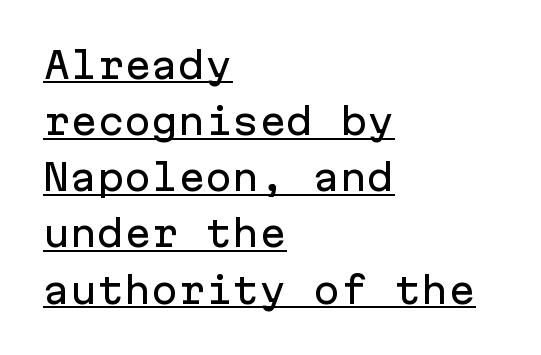
{"serif": "no", "italic": "no", "width": "normal", "stroke_contrast": "low", "x_height": "medium", "monospaced": "yes", "underline": "yes", "align": "left", "line_spacing": "normal", "line_spacing_ratio": 1.56, "letter_spacing": "normal", "letter_spacing_em": 0.0, "glyph_px": 36}
